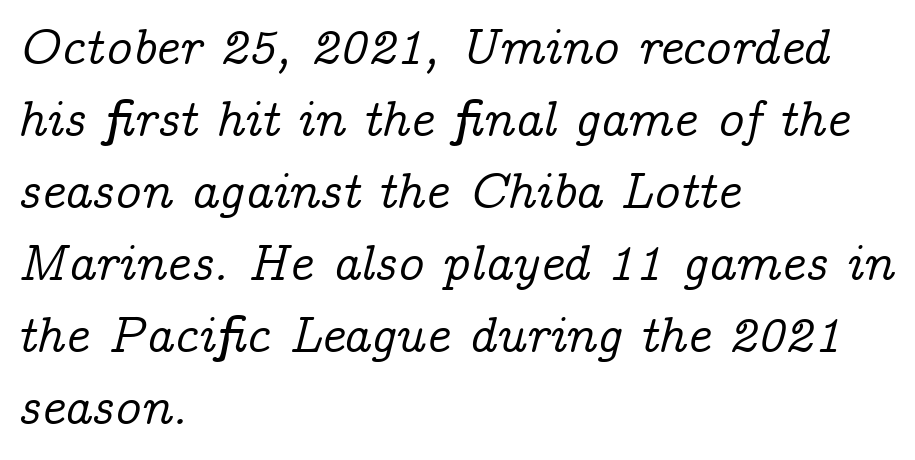
{"serif": "yes", "italic": "yes", "lean": "right", "slant_degrees": 14, "width": "normal", "stroke_contrast": "low", "x_height": "medium", "monospaced": "no", "underline": "no", "align": "left", "line_spacing": "normal", "line_spacing_ratio": 1.41, "letter_spacing": "normal", "letter_spacing_em": 0.0, "glyph_px": 51}
